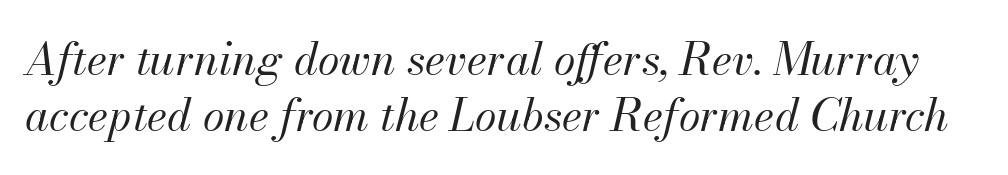
The image shows 44 px regular-weight type, italic (leaning right); set normal line spacing (1.28x), normal letter spacing, not underlined; medium stroke contrast and a small x-height.
